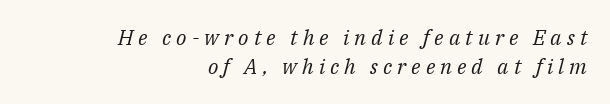
{"italic": "yes", "lean": "right", "slant_degrees": 14, "bold": "no", "underline": "no", "align": "right", "line_spacing": "normal", "line_spacing_ratio": 1.39, "letter_spacing": "wide", "letter_spacing_em": 0.24, "glyph_px": 21}
